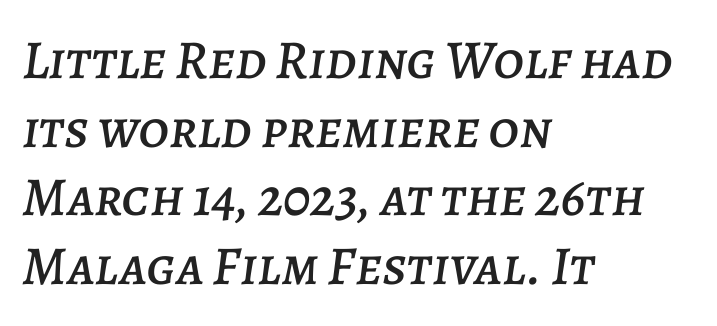
The image shows 55 px text type, italic (leaning right); set left-aligned, normal line spacing (1.25x), normal letter spacing, not underlined; low stroke contrast and a large x-height.
